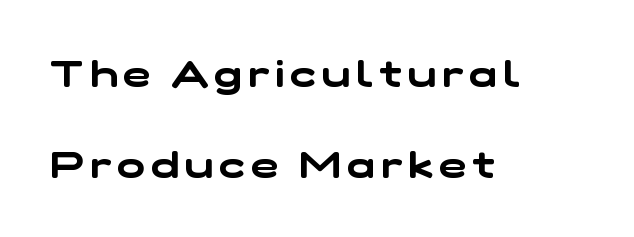
The image shows 37 px wide sans-serif type; set left-aligned, loose line spacing (2.45x), not underlined; low stroke contrast and a medium x-height.
